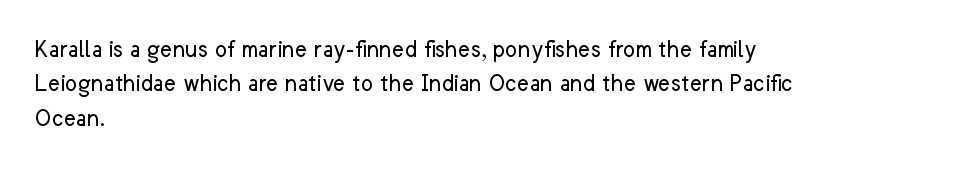
Q: Is the text bold? A: No.
Q: Is the text italic (slanted)? A: No, it is upright.
Q: Is the text underlined? A: No.
Q: How is the paragraph aligned? A: Left-aligned.
Q: Is the spacing between letters normal or unusually wide? A: Normal.
Q: Is the spacing between lines tight, normal or loose? A: Normal.
